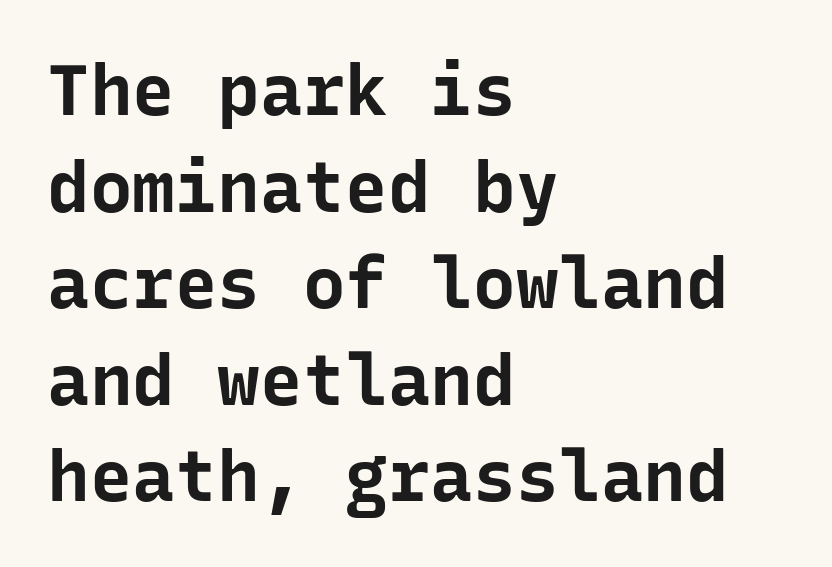
{"serif": "no", "italic": "no", "bold": "yes", "weight": "bold", "width": "normal", "stroke_contrast": "low", "x_height": "medium", "monospaced": "yes", "underline": "no", "align": "left", "line_spacing": "normal", "line_spacing_ratio": 1.36, "letter_spacing": "normal", "letter_spacing_em": 0.0, "glyph_px": 71}
